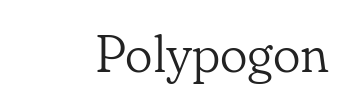
The image shows 52 px light serif type, upright; set normal letter spacing, not underlined; low stroke contrast and a small x-height.
